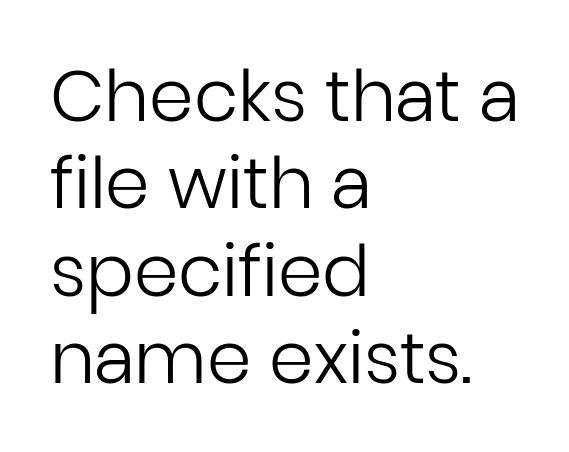
The image shows 71 px regular-weight sans-serif type, upright; set left-aligned, line spacing 1.23x, normal letter spacing, not underlined; low stroke contrast and a medium x-height.
